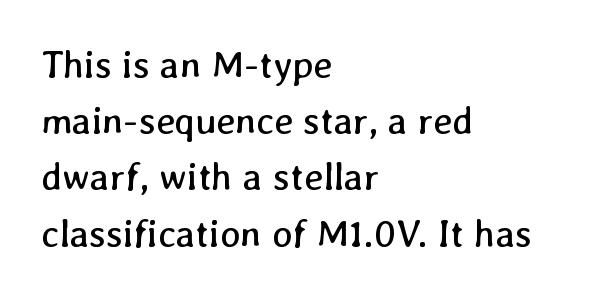
The image shows 38 px regular-weight type; set left-aligned, normal line spacing (1.48x), normal letter spacing, not underlined; low stroke contrast and a medium x-height.
